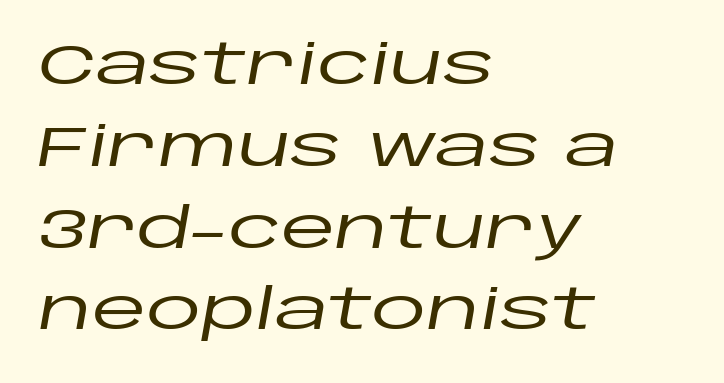
The lines sit at an ordinary, default distance from one another. It's the slanting kind of type. Anything drawn beneath the words? Only blank space. Left-aligned paragraph, ragged on the right.
